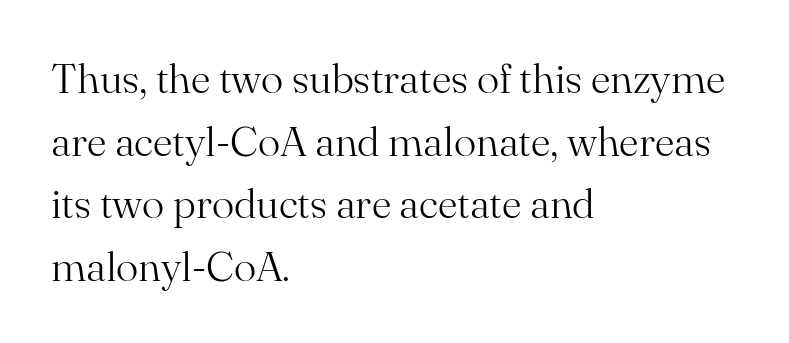
{"serif": "yes", "italic": "no", "bold": "no", "weight": "light", "width": "normal", "stroke_contrast": "medium", "x_height": "small", "monospaced": "no", "underline": "no", "align": "left", "line_spacing": "normal", "line_spacing_ratio": 1.49, "letter_spacing": "normal", "letter_spacing_em": 0.0, "glyph_px": 42}
